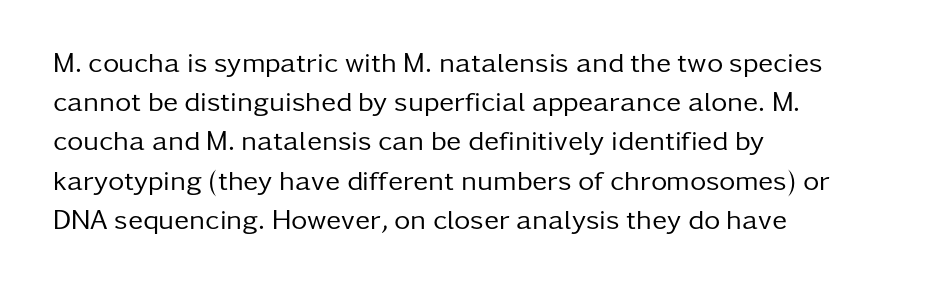
Vertically, the passage feels balanced, rows spaced as you'd expect. You can tell it's not italic because the verticals are truly vertical. This is sans-serif lettering, the kind often seen on screens and signage. Descenders are the only things crossing below the line.
